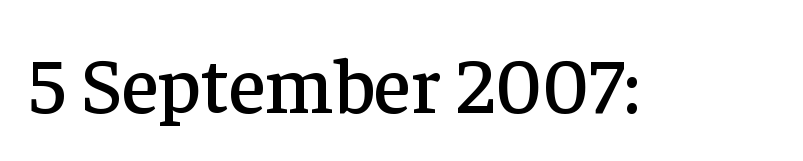
{"serif": "yes", "italic": "no", "width": "normal", "stroke_contrast": "low", "x_height": "medium", "monospaced": "no", "underline": "no", "letter_spacing": "normal", "letter_spacing_em": 0.0, "glyph_px": 79}
